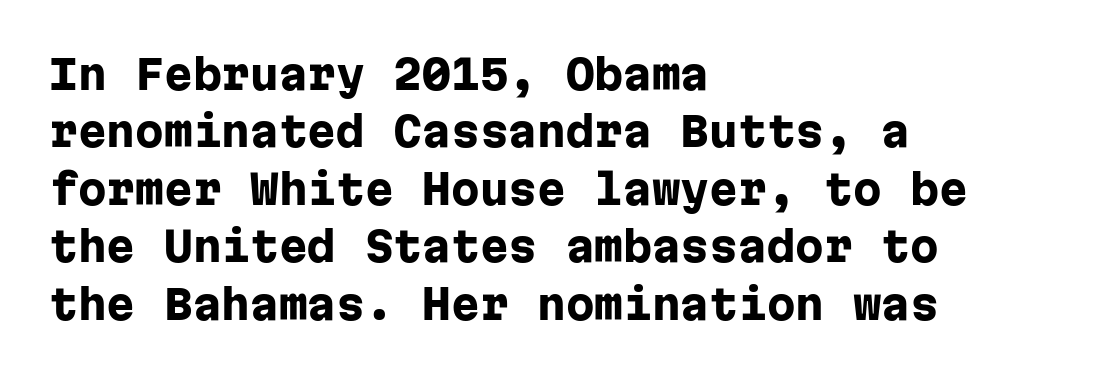
The image shows 41 px heavy sans-serif type, upright, monospaced; set left-aligned, normal line spacing (1.4x), normal letter spacing, not underlined; low stroke contrast and a medium x-height.
